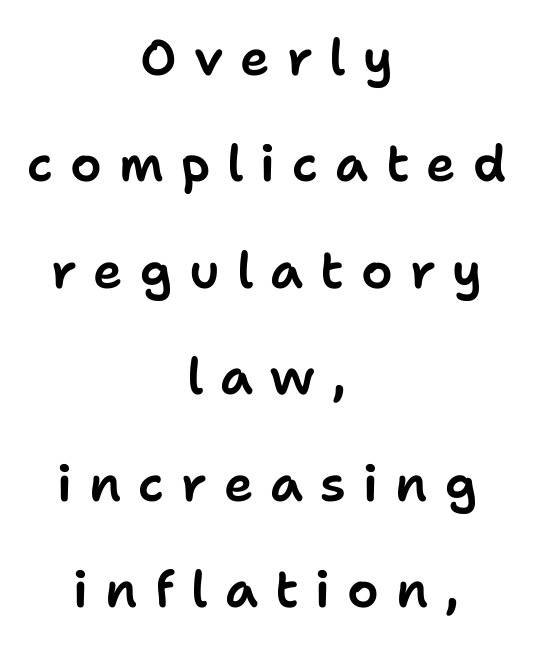
The image shows 50 px sans-serif type, upright; set centered, loose line spacing (2.13x), unusually wide letter spacing (+0.34 em), not underlined; low stroke contrast and a medium x-height.
